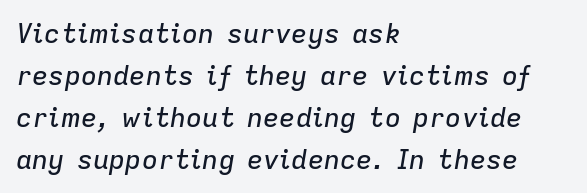
Short and long lines alike share a common starting point at left. Each row of text sits above clean, open space. The rendering uses a moderate line-height, typical for paragraphs. It's the slanting kind of type. There is no visible air inserted between adjacent glyphs.
